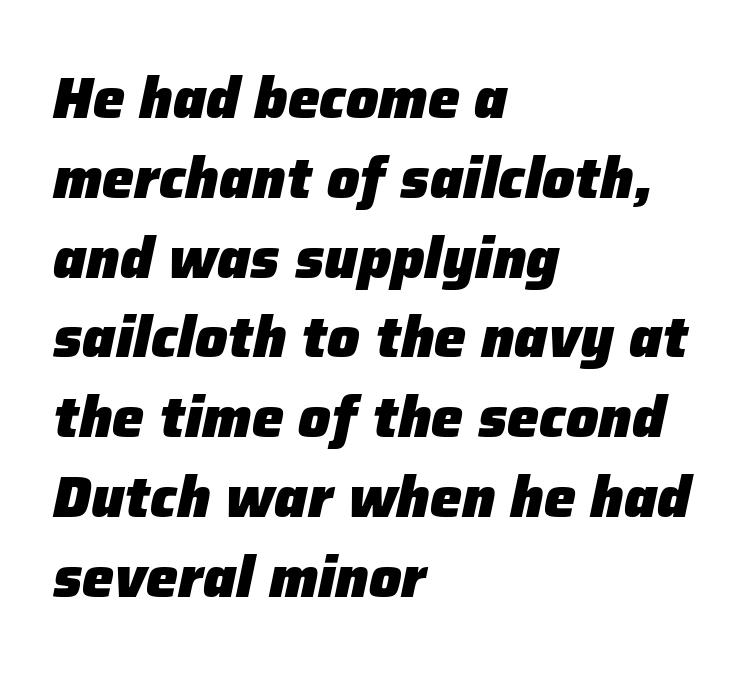
This rendering features lettering with no underline. Line starts are locked; line ends wander. Letter spacing: default. The rendering uses a moderate line-height, typical for paragraphs. Tall strokes in this sample are angled rather than plumb.
